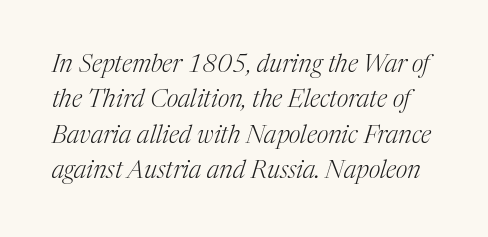
Nothing heavy about these letters — not bold at all. This sample keeps an unexceptional amount of space between lines. Descenders are the only things crossing below the line. What stands out about the letter spacing? Nothing — it is the standard amount.
